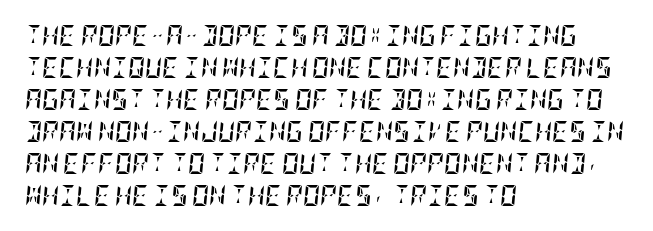
The image shows 21 px bold type, italic (leaning right); set left-aligned, normal line spacing (1.52x), normal letter spacing, not underlined.
